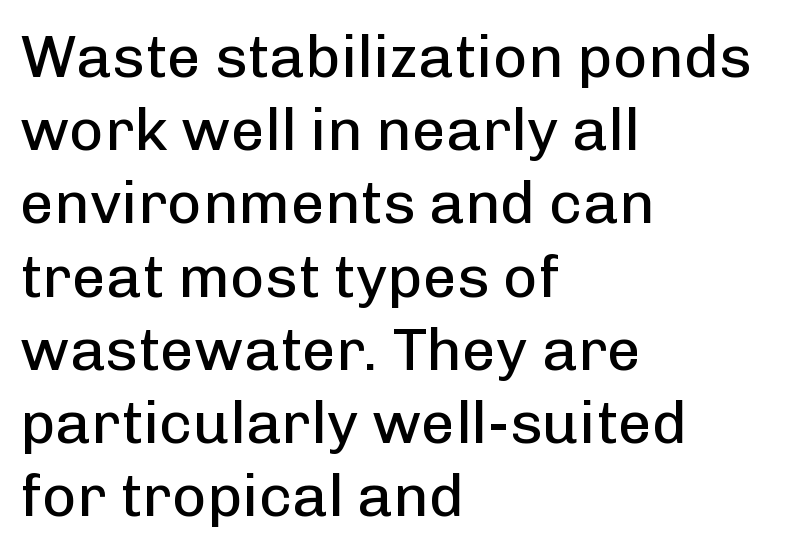
{"serif": "no", "italic": "no", "bold": "no", "weight": "regular", "width": "normal", "stroke_contrast": "low", "x_height": "medium", "monospaced": "no", "underline": "no", "align": "left", "line_spacing_ratio": 1.22, "letter_spacing": "normal", "letter_spacing_em": 0.0, "glyph_px": 60}
